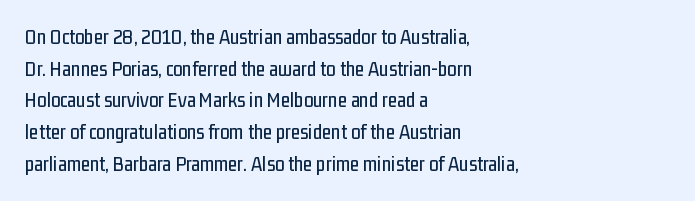
{"italic": "no", "underline": "no", "align": "left", "line_spacing": "normal", "line_spacing_ratio": 1.51, "letter_spacing": "normal", "letter_spacing_em": 0.0, "glyph_px": 21}
